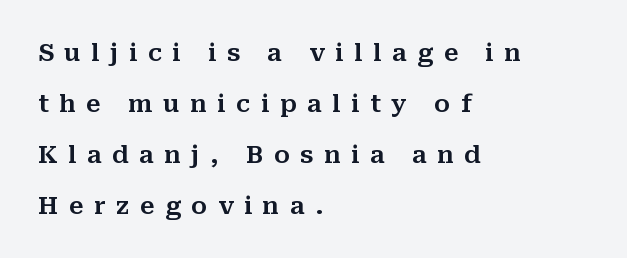
Q: Is the text italic (slanted)? A: No, it is upright.
Q: Is the text underlined? A: No.
Q: How is the paragraph aligned? A: Left-aligned.
Q: Is the spacing between letters normal or unusually wide? A: Unusually wide.
Q: Is the spacing between lines tight, normal or loose? A: Loose.
